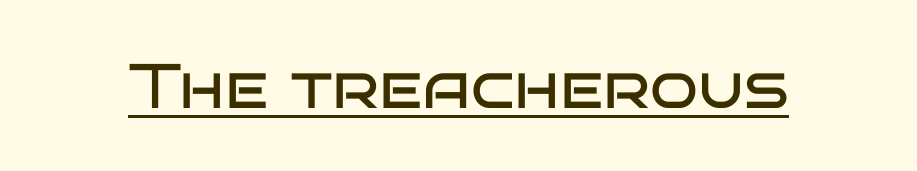
Q: Is the text bold? A: No.
Q: Is the text italic (slanted)? A: No, it is upright.
Q: Is the typeface a serif or a sans-serif typeface? A: Sans-serif.
Q: Is the text underlined? A: Yes.
Q: Is the spacing between letters normal or unusually wide? A: Normal.
Q: Width (condensed, normal, or wide)? A: Wide.
Q: Stroke contrast? A: Low.
Q: x-height? A: Large.
Q: Monospaced? A: No.
